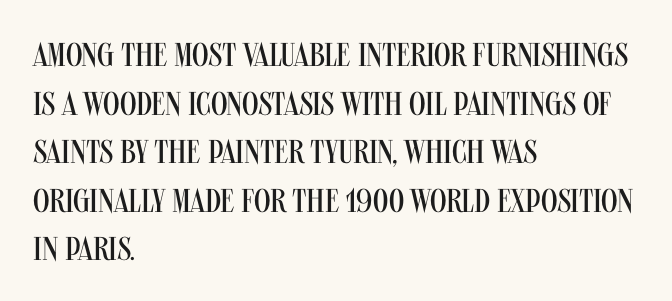
{"serif": "no", "italic": "no", "bold": "no", "weight": "regular", "width": "condensed", "stroke_contrast": "medium", "x_height": "large", "monospaced": "no", "underline": "no", "align": "left", "line_spacing": "normal", "line_spacing_ratio": 1.47, "letter_spacing": "normal", "letter_spacing_em": 0.0, "glyph_px": 33}
